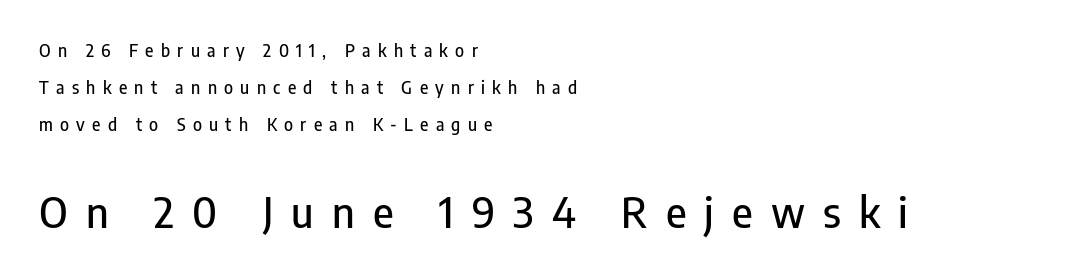
Q: Is the text italic (slanted)? A: No, it is upright.
Q: Is the typeface a serif or a sans-serif typeface? A: Sans-serif.
Q: Is the text underlined? A: No.
Q: How is the paragraph aligned? A: Left-aligned.
Q: Is the spacing between letters normal or unusually wide? A: Unusually wide.
Q: Is the spacing between lines tight, normal or loose? A: Loose.
Q: Which block of text is set in a larger size, the first (top) or the second (bottom)? A: The second (bottom) one.
Q: Width (condensed, normal, or wide)? A: Condensed.
Q: Stroke contrast? A: Low.
Q: x-height? A: Medium.
Q: Monospaced? A: No.
